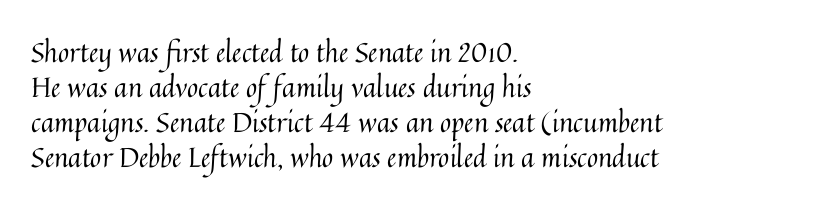
The image shows 27 px text type; set left-aligned, normal line spacing (1.3x), normal letter spacing, not underlined.
